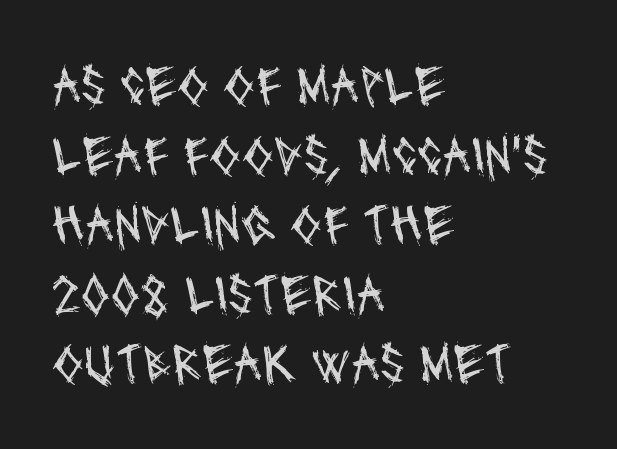
Q: Is the text bold? A: No.
Q: Is the typeface a serif or a sans-serif typeface? A: Sans-serif.
Q: Is the text underlined? A: No.
Q: How is the paragraph aligned? A: Left-aligned.
Q: Is the spacing between letters normal or unusually wide? A: Normal.
Q: Width (condensed, normal, or wide)? A: Condensed.
Q: Stroke contrast? A: Medium.
Q: x-height? A: Large.
Q: Monospaced? A: No.
